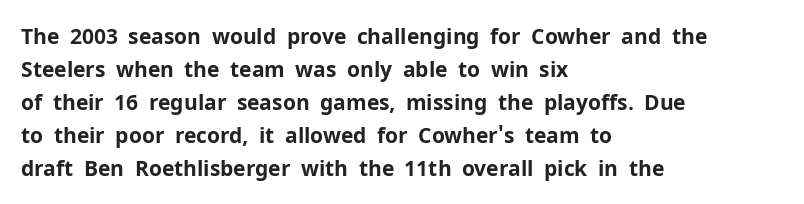
The sample has been set heavy, in full bold. Any mark beneath the type? The region is blank. The ragged edge is on the right, which tells us the setting is flush left. This sample uses plain, unmodified letter spacing. Posture: vertical. Does the leading feel generous? No, just average.
